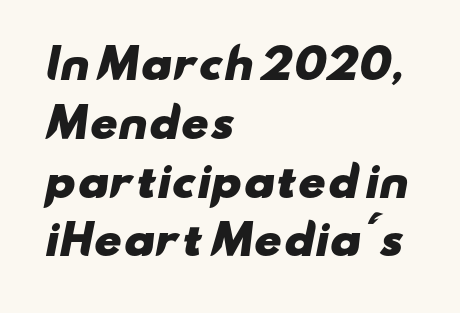
The image shows 40 px heavy, wide sans-serif type; set left-aligned, normal line spacing (1.47x), normal letter spacing, not underlined; low stroke contrast and a small x-height.
